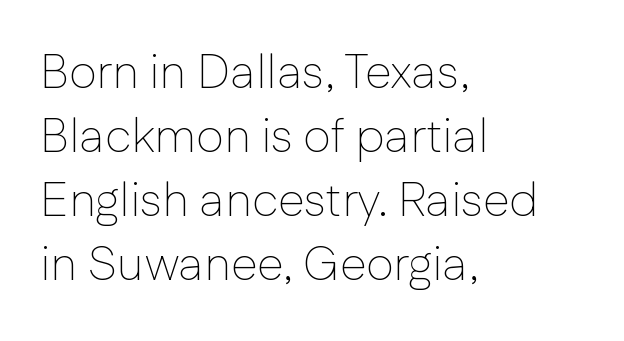
Q: Is the text bold? A: No.
Q: Is the text italic (slanted)? A: No, it is upright.
Q: Is the typeface a serif or a sans-serif typeface? A: Sans-serif.
Q: Is the text underlined? A: No.
Q: How is the paragraph aligned? A: Left-aligned.
Q: Is the spacing between letters normal or unusually wide? A: Normal.
Q: Is the spacing between lines tight, normal or loose? A: Normal.
Q: Width (condensed, normal, or wide)? A: Normal.
Q: Stroke contrast? A: Low.
Q: x-height? A: Medium.
Q: Monospaced? A: No.
